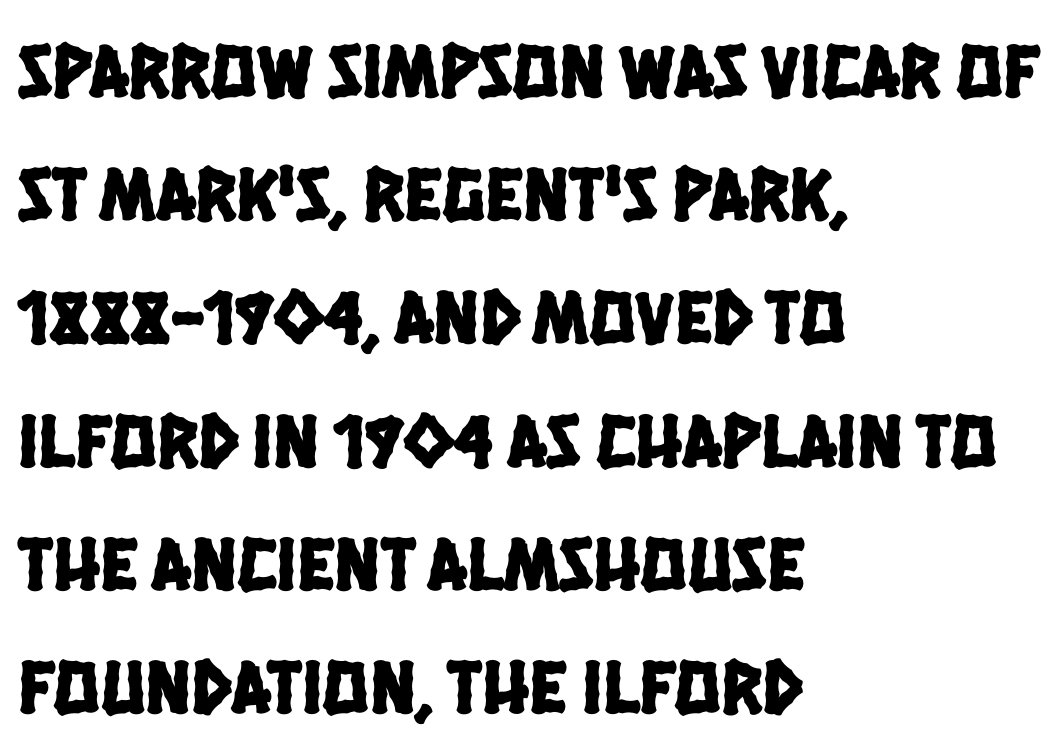
{"serif": "no", "width": "condensed", "stroke_contrast": "low", "x_height": "large", "monospaced": "no", "underline": "no", "align": "left", "line_spacing": "normal", "line_spacing_ratio": 1.6, "letter_spacing": "normal", "letter_spacing_em": 0.0, "glyph_px": 77}
